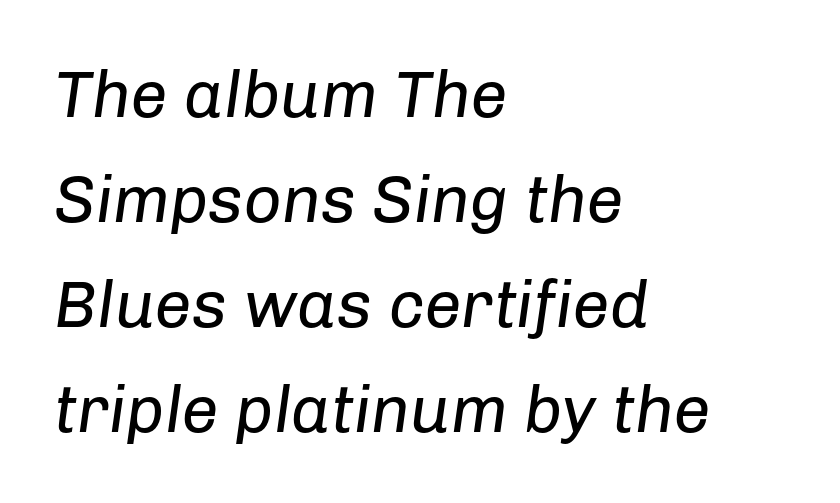
Q: Is the text bold? A: No.
Q: Is the text italic (slanted)? A: Yes, it leans right by about 8 degrees.
Q: Is the text underlined? A: No.
Q: How is the paragraph aligned? A: Left-aligned.
Q: Is the spacing between letters normal or unusually wide? A: Normal.
Q: Is the spacing between lines tight, normal or loose? A: Normal.
Q: Width (condensed, normal, or wide)? A: Normal.
Q: Stroke contrast? A: Low.
Q: x-height? A: Medium.
Q: Monospaced? A: No.
